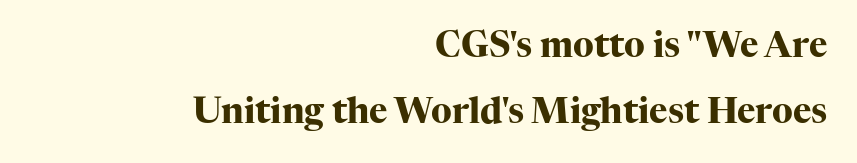
Varying glyph widths throughout — classic text-font behaviour. Anything drawn beneath the words? Only blank space. When letters stand straight like this, we call the style roman or upright. Is the block centered? No — it sits flush against the right margin. This rendering leaves character spacing at its baseline value.
